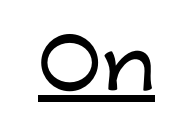
{"serif": "no", "italic": "no", "width": "wide", "stroke_contrast": "low", "x_height": "medium", "monospaced": "no", "underline": "yes", "letter_spacing": "normal", "letter_spacing_em": 0.0, "glyph_px": 66}
